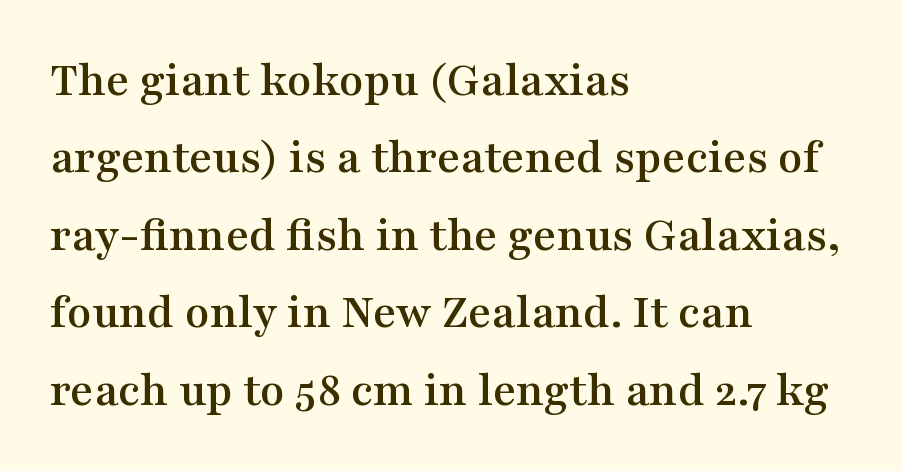
This is the regular roman posture of the typeface. Students, observe: this is what conventionally led text looks like. Varying glyph widths throughout — classic text-font behaviour. The rendering anchors every line to the left-hand side.
